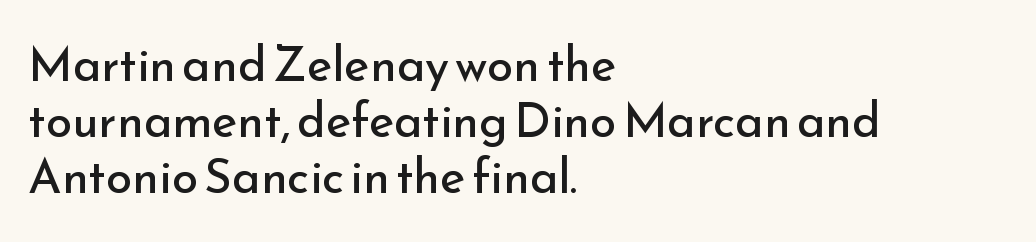
{"serif": "no", "italic": "no", "bold": "no", "weight": "regular", "width": "normal", "stroke_contrast": "low", "x_height": "small", "monospaced": "no", "underline": "no", "align": "left", "line_spacing_ratio": 1.17, "letter_spacing": "normal", "letter_spacing_em": 0.0, "glyph_px": 48}
